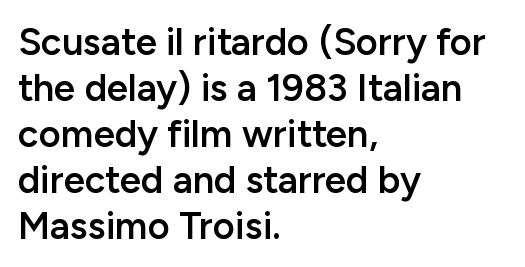
Typographic density is moderately raised because the face is semibold. You could not count columns in this text — the font is proportionally spaced. Clear beneath every line of the passage. The letters stand upright; this is a roman face. To sum up the face: it is a sans, with no serifs. A student would call this left alignment; a typographer would say flush left, rag right.
